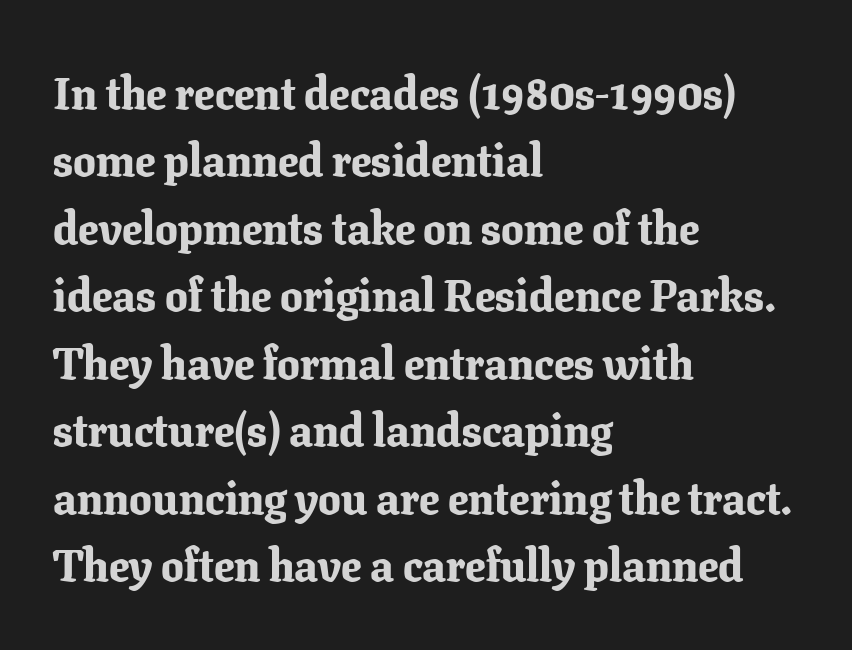
{"serif": "yes", "italic": "no", "bold": "yes", "weight": "bold", "width": "normal", "stroke_contrast": "low", "x_height": "medium", "monospaced": "no", "underline": "no", "align": "left", "line_spacing": "normal", "line_spacing_ratio": 1.5, "letter_spacing": "normal", "letter_spacing_em": 0.0, "glyph_px": 45}
